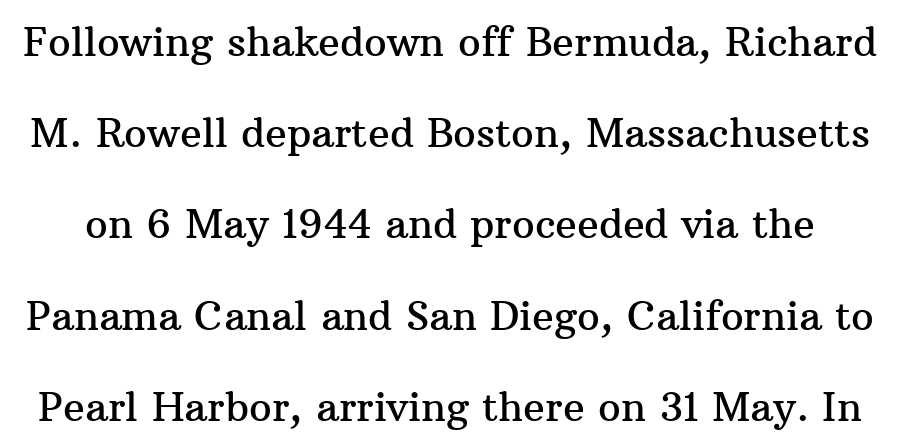
{"serif": "yes", "italic": "no", "width": "normal", "stroke_contrast": "medium", "x_height": "medium", "monospaced": "no", "underline": "no", "line_spacing": "loose", "line_spacing_ratio": 2.28, "letter_spacing": "normal", "letter_spacing_em": 0.0, "glyph_px": 40}
